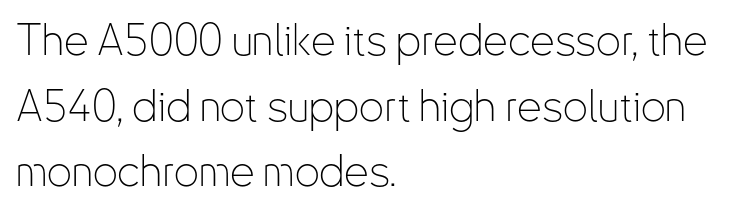
No heavy texture on the line: the type isn't bold. Unlike italic type, these characters show no tilt at all. Underline: absent. Proportional: the letters do not fall into vertical columns. Honestly, the row spacing looks completely unremarkable. Regarding serifs, this sample does without them.
